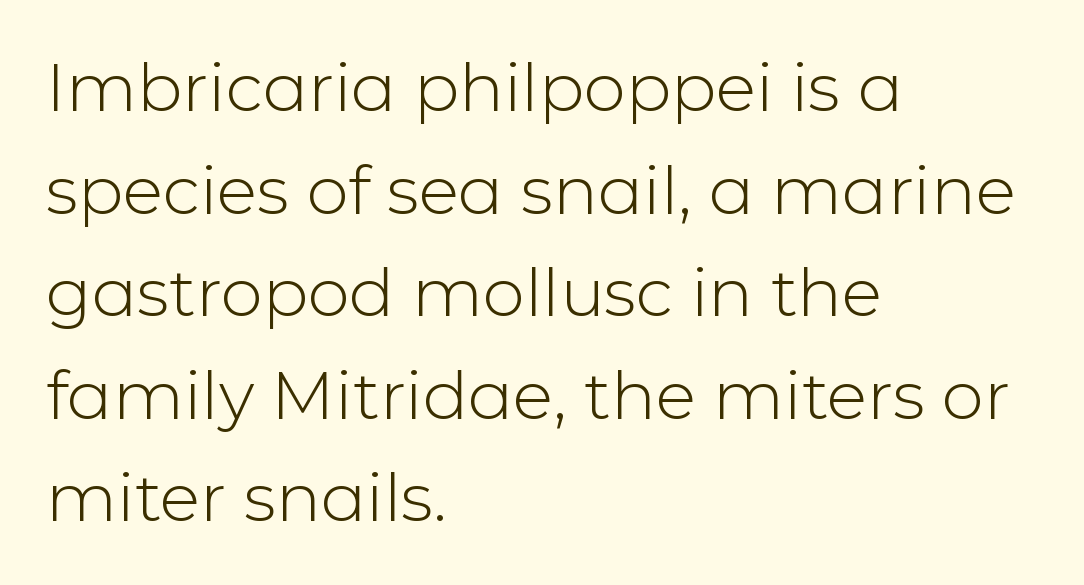
The image shows 67 px light sans-serif type, upright; set left-aligned, normal line spacing (1.53x), normal letter spacing, not underlined; low stroke contrast and a medium x-height.
